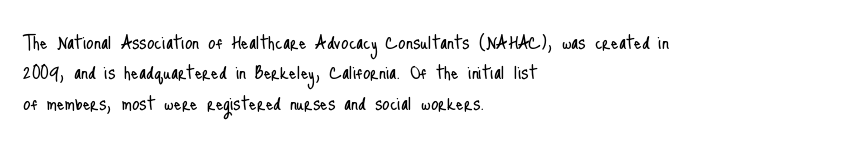
The image shows 24 px text type, upright; set left-aligned, normal line spacing (1.27x), normal letter spacing, not underlined.
